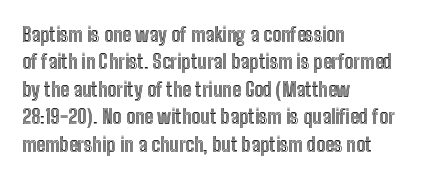
{"italic": "no", "underline": "no", "align": "left", "line_spacing": "normal", "line_spacing_ratio": 1.37, "letter_spacing": "normal", "letter_spacing_em": 0.0, "glyph_px": 20}
